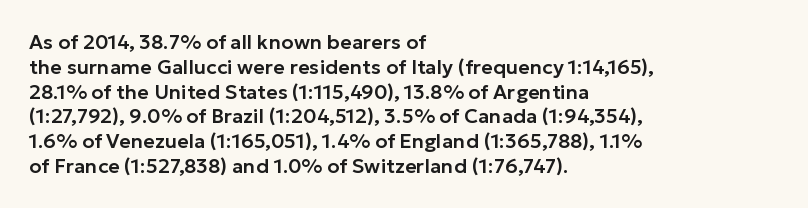
The image shows 20 px text type, upright; set left-aligned, line spacing 1.24x, normal letter spacing, not underlined.
